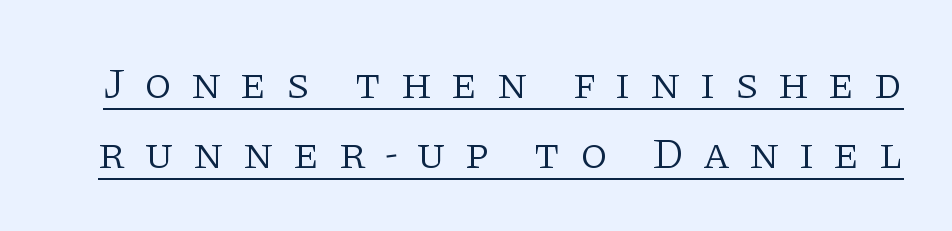
Q: Is the text bold? A: No.
Q: Is the text italic (slanted)? A: No, it is upright.
Q: Is the typeface a serif or a sans-serif typeface? A: Serif.
Q: Is the text underlined? A: Yes.
Q: Is the spacing between letters normal or unusually wide? A: Unusually wide.
Q: Is the spacing between lines tight, normal or loose? A: Normal.
Q: Width (condensed, normal, or wide)? A: Normal.
Q: Stroke contrast? A: Low.
Q: x-height? A: Large.
Q: Monospaced? A: No.
